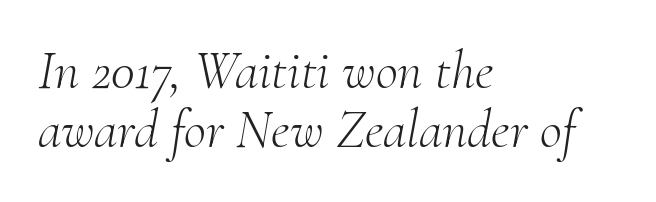
The image shows 54 px light serif type, italic (leaning right); set left-aligned, tight line spacing (1.1x), normal letter spacing, not underlined; medium stroke contrast and a small x-height.
